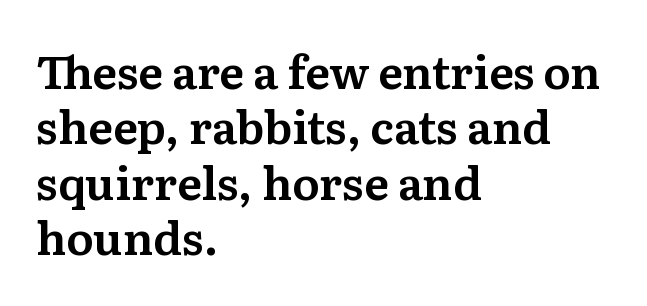
The image shows 45 px serif type, upright; set left-aligned, line spacing 1.23x, normal letter spacing, not underlined; medium stroke contrast and a medium x-height.
